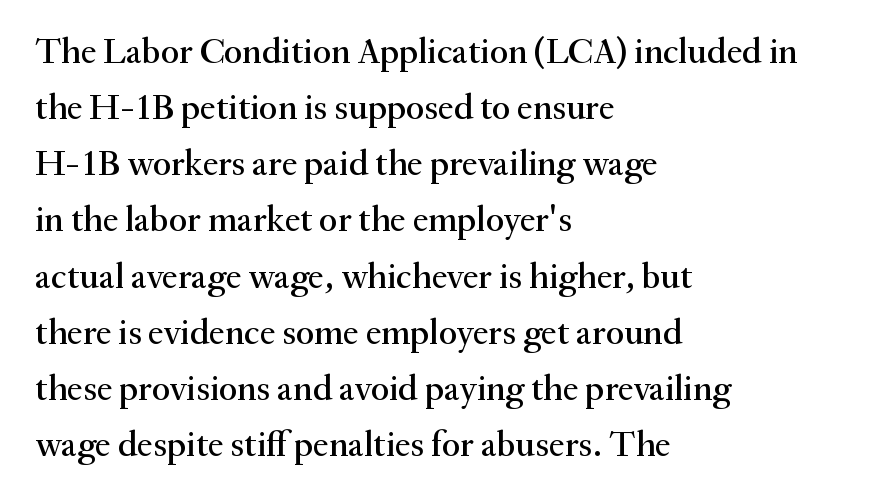
{"serif": "yes", "italic": "no", "width": "normal", "stroke_contrast": "medium", "x_height": "small", "monospaced": "no", "underline": "no", "align": "left", "line_spacing": "normal", "line_spacing_ratio": 1.56, "letter_spacing": "normal", "letter_spacing_em": 0.0, "glyph_px": 36}
